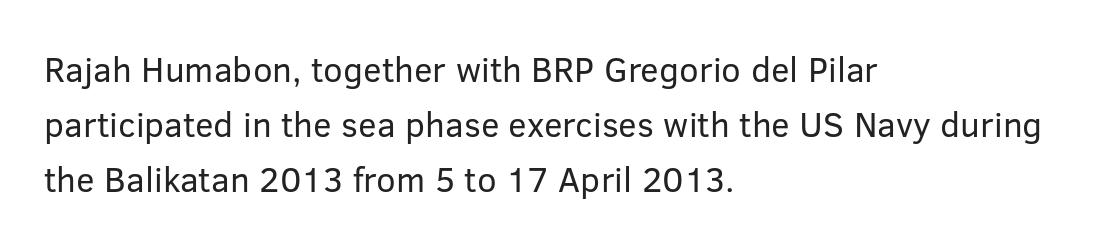
Is this a fixed-width face? No — the glyphs have proportional, varying widths. The ragged edge is on the right, which tells us the setting is flush left. This reads as an unemphasized weight, regular at the heaviest. The typeface chosen for these lines omits serifs.
